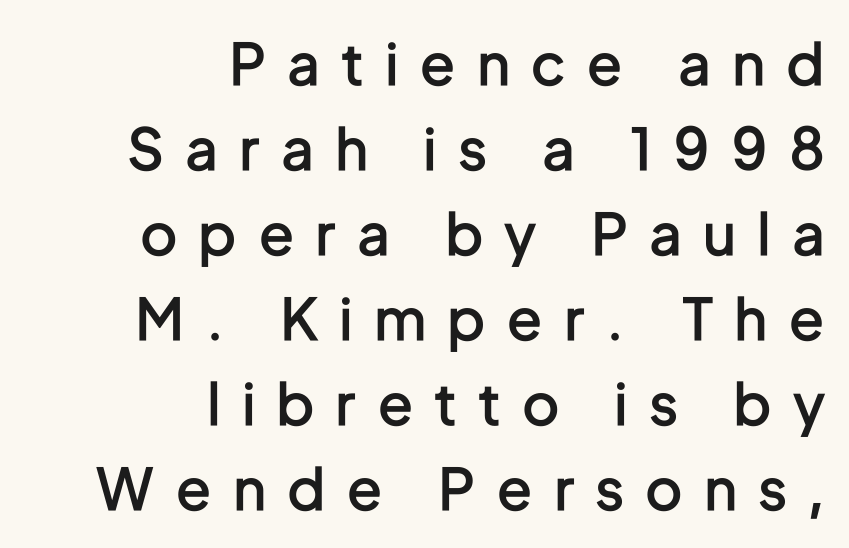
Semibold letterforms, between regular and bold. The characters display no serif detailing; their extremities are plain. Glyph-to-glyph distance is far greater than everyday printed text. In terms of posture, this sample is upright.
